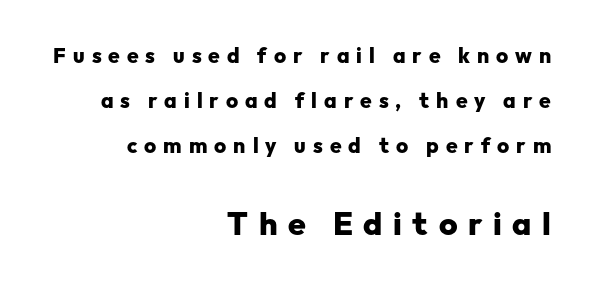
The image shows 32 px heavy sans-serif type, upright; set right-aligned, loose line spacing (2.15x), unusually wide letter spacing (+0.33 em), not underlined; the second (bottom) block is 1.52x larger; low stroke contrast and a medium x-height.
